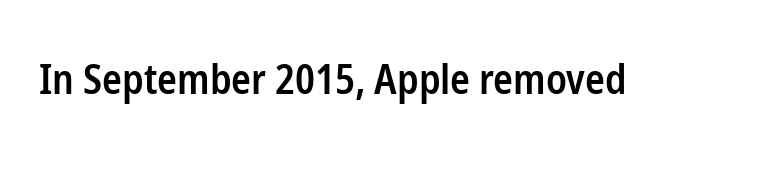
The image shows 41 px semibold, condensed sans-serif type, upright; set normal letter spacing, not underlined; low stroke contrast and a medium x-height.
